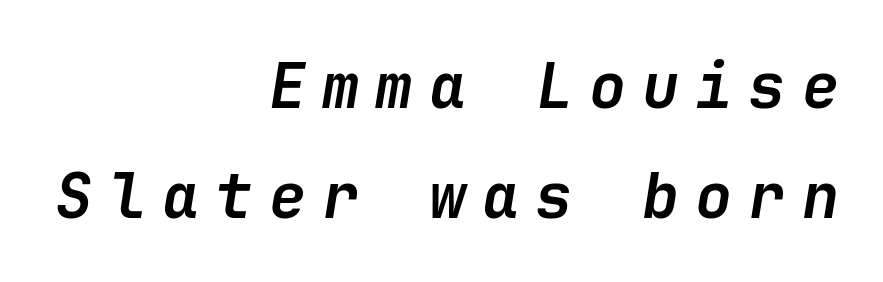
The image shows 62 px semibold type, italic (leaning right); set right-aligned, line spacing 1.78x, unusually wide letter spacing (+0.26 em), not underlined; low stroke contrast and a medium x-height.
